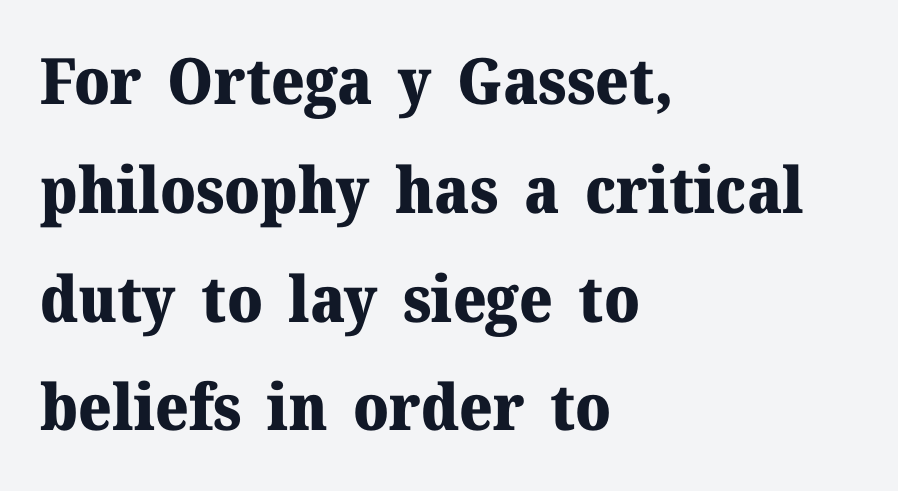
Q: Is the text bold? A: Yes.
Q: Is the text italic (slanted)? A: No, it is upright.
Q: Is the typeface a serif or a sans-serif typeface? A: Serif.
Q: Is the text underlined? A: No.
Q: How is the paragraph aligned? A: Left-aligned.
Q: Is the spacing between letters normal or unusually wide? A: Normal.
Q: Is the spacing between lines tight, normal or loose? A: Normal.
Q: Width (condensed, normal, or wide)? A: Normal.
Q: Stroke contrast? A: Medium.
Q: x-height? A: Medium.
Q: Monospaced? A: No.
